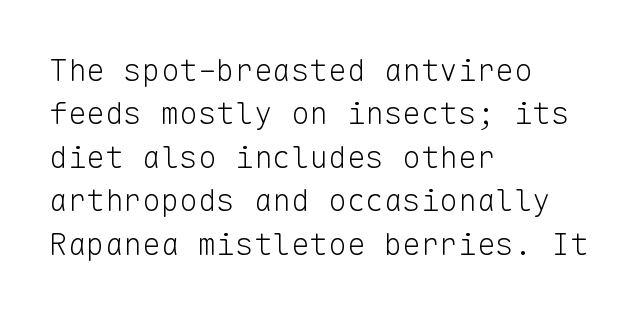
{"serif": "no", "italic": "no", "bold": "no", "weight": "light", "width": "normal", "stroke_contrast": "low", "x_height": "medium", "monospaced": "yes", "underline": "no", "align": "left", "line_spacing": "normal", "line_spacing_ratio": 1.4, "letter_spacing": "normal", "letter_spacing_em": 0.0, "glyph_px": 31}
